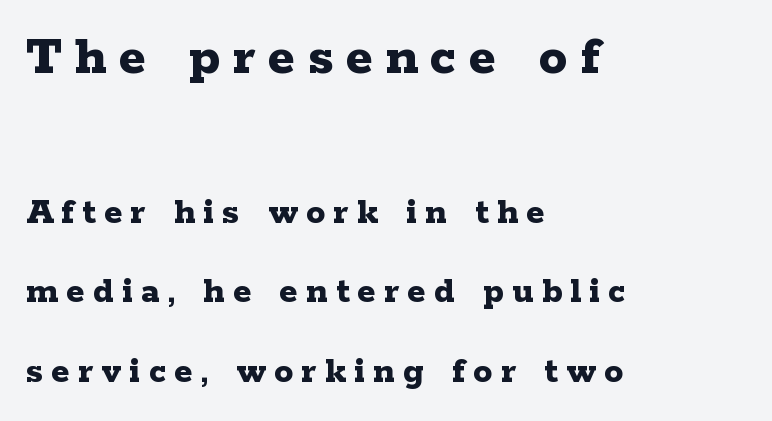
Typeset ragged right — the left edge is the straight one. Glance below the letters and you will spot only blank space. Chunky letters — that's bold for sure. The rendering uses a large line-height, opening up the rows. The letters advance in unequal steps, a hallmark of proportional type. The letters in the upper block stand taller than those in the block below.
